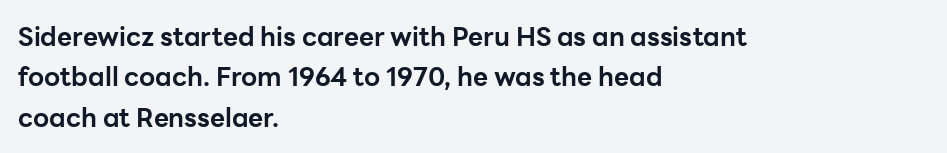
The image shows 26 px bold type, upright; set left-aligned, normal line spacing (1.55x), normal letter spacing, not underlined.
